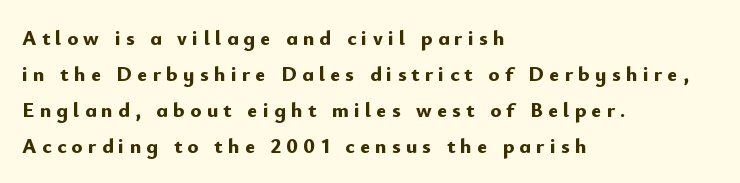
Lines of text with bare space underneath. Layout note: lines flush left. The sample has been set heavy, in full bold. Upright lettering throughout. Does extra space separate the letters? Yes, quite a lot of it.
